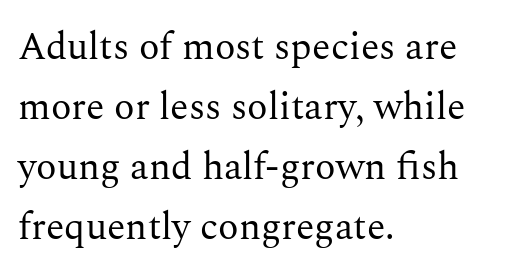
Q: Is the text bold? A: No.
Q: Is the text italic (slanted)? A: No, it is upright.
Q: Is the typeface a serif or a sans-serif typeface? A: Serif.
Q: Is the text underlined? A: No.
Q: How is the paragraph aligned? A: Left-aligned.
Q: Is the spacing between letters normal or unusually wide? A: Normal.
Q: Is the spacing between lines tight, normal or loose? A: Normal.
Q: Width (condensed, normal, or wide)? A: Normal.
Q: Stroke contrast? A: Medium.
Q: x-height? A: Medium.
Q: Monospaced? A: No.
